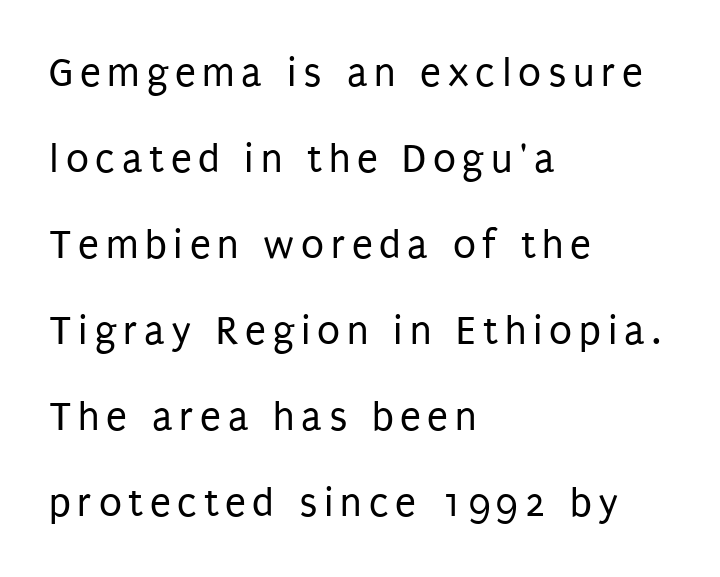
In terms of posture, this sample is upright. Counters stay open thanks to moderate or lighter strokes. The zone under the glyphs is completely vacant. Alignment: flush left.
